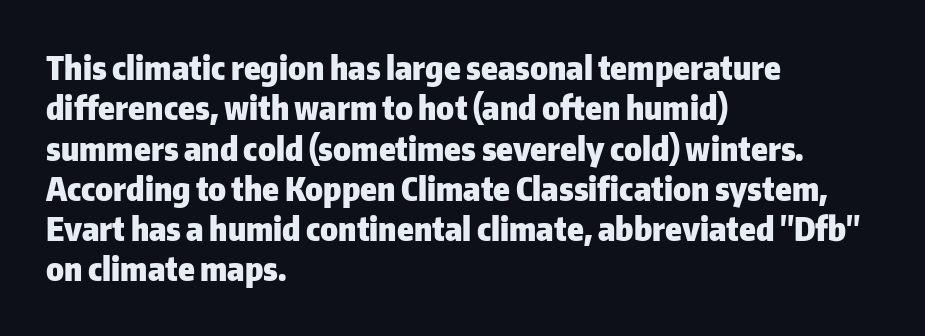
{"serif": "no", "italic": "no", "bold": "yes", "weight": "heavy", "width": "normal", "stroke_contrast": "low", "x_height": "medium", "monospaced": "no", "underline": "no", "align": "left", "line_spacing_ratio": 1.22, "letter_spacing": "normal", "letter_spacing_em": 0.0, "glyph_px": 33}
